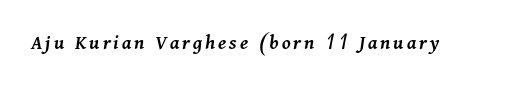
The image shows 21 px text type, italic (leaning right); set not underlined.
